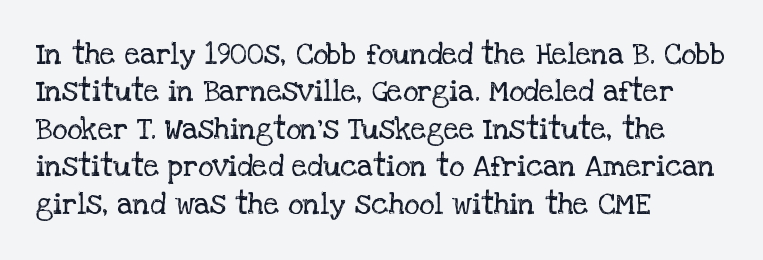
{"serif": "yes", "italic": "no", "bold": "no", "weight": "regular", "width": "normal", "stroke_contrast": "low", "x_height": "large", "monospaced": "no", "underline": "no", "align": "left", "line_spacing": "normal", "line_spacing_ratio": 1.25, "letter_spacing": "normal", "letter_spacing_em": 0.0, "glyph_px": 30}
